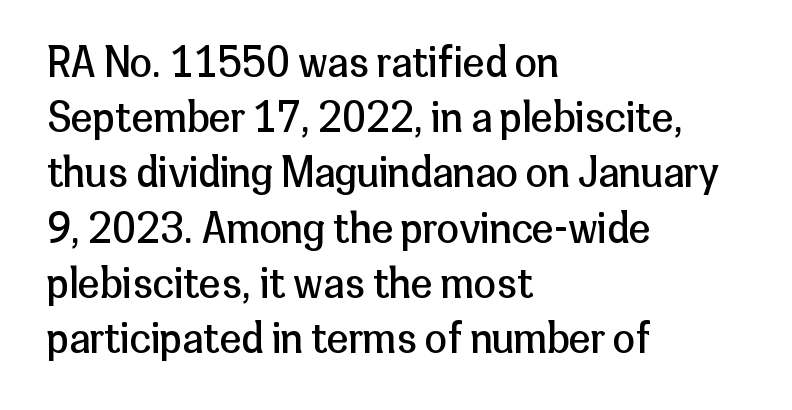
{"serif": "no", "italic": "no", "bold": "no", "weight": "regular", "width": "normal", "stroke_contrast": "low", "x_height": "medium", "monospaced": "no", "underline": "no", "align": "left", "line_spacing": "normal", "line_spacing_ratio": 1.38, "letter_spacing": "normal", "letter_spacing_em": 0.0, "glyph_px": 40}
